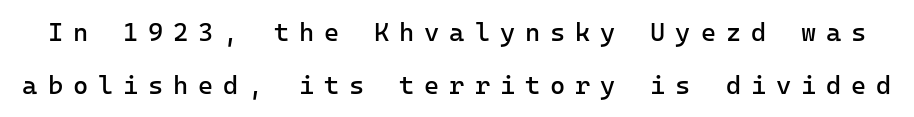
Q: Is the text bold? A: No.
Q: Is the text italic (slanted)? A: No, it is upright.
Q: Is the text underlined? A: No.
Q: Is the spacing between letters normal or unusually wide? A: Unusually wide.
Q: Is the spacing between lines tight, normal or loose? A: Loose.
